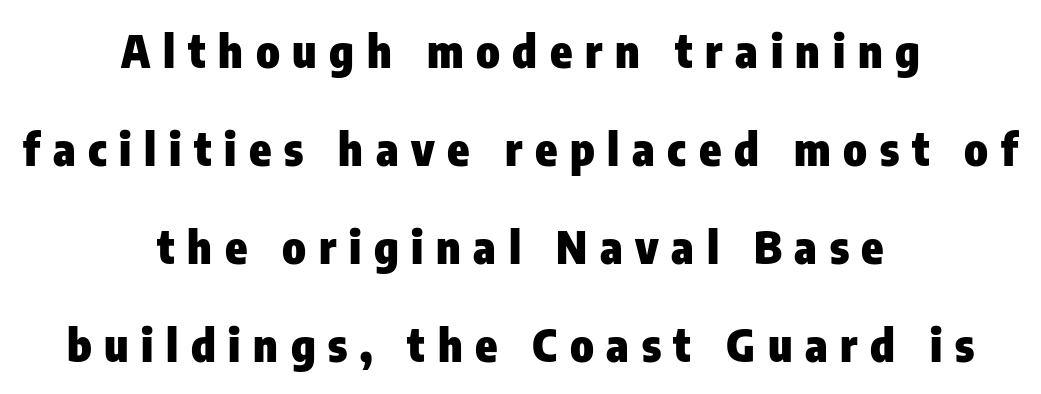
This is roman type, the default non-slanted kind. What's the leading like? Stretched, with rows far apart. Every letter is thick-stroked: bold, no question. The type is letterspaced generously, with wide tracking. The typesetter chose a symmetrical, centered arrangement here.
